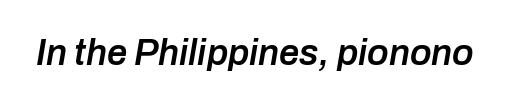
The image shows 36 px semibold type, italic (leaning right); set normal letter spacing, not underlined; low stroke contrast and a medium x-height.
